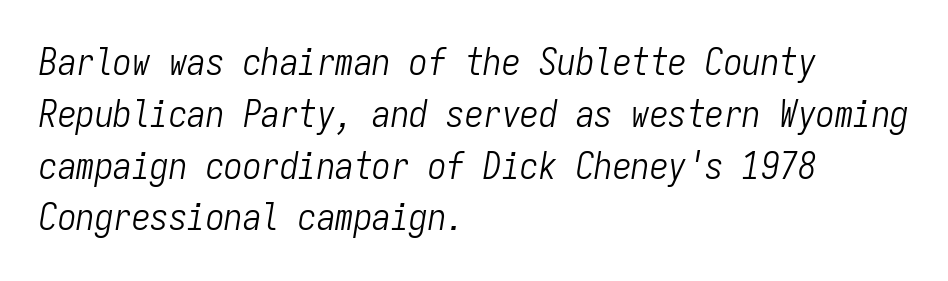
Every character sits at an angle, as italics do. Do the characters align in a grid? Yes, the font is monospaced. Rule under the text: the space is simply empty. The designer left line spacing at the default. Stroke thickness stays within the range of a standard reading face or lighter. Alignment: flush left.
